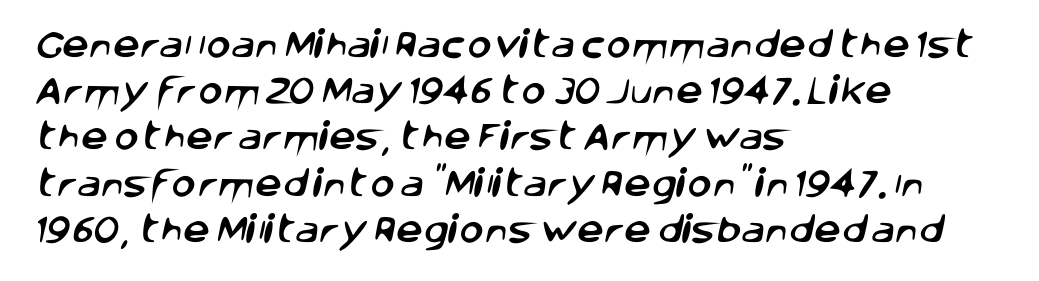
The image shows 30 px sans-serif type; set left-aligned, normal line spacing (1.54x), normal letter spacing, not underlined; low stroke contrast and a large x-height.
